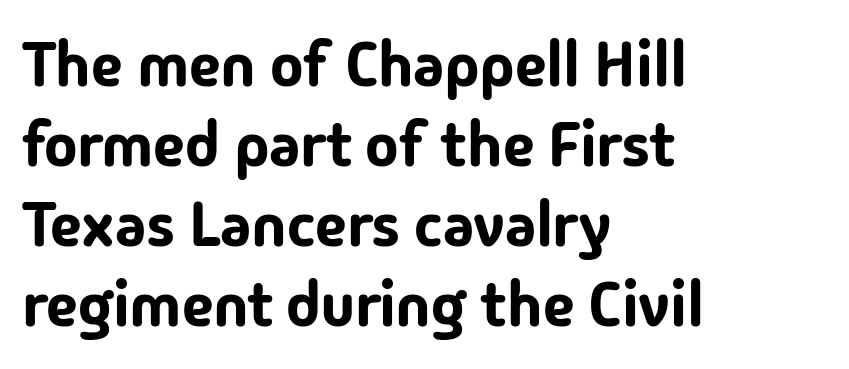
{"serif": "no", "italic": "no", "width": "normal", "stroke_contrast": "low", "x_height": "medium", "monospaced": "no", "underline": "no", "align": "left", "line_spacing": "normal", "line_spacing_ratio": 1.27, "letter_spacing": "normal", "letter_spacing_em": 0.0, "glyph_px": 63}
